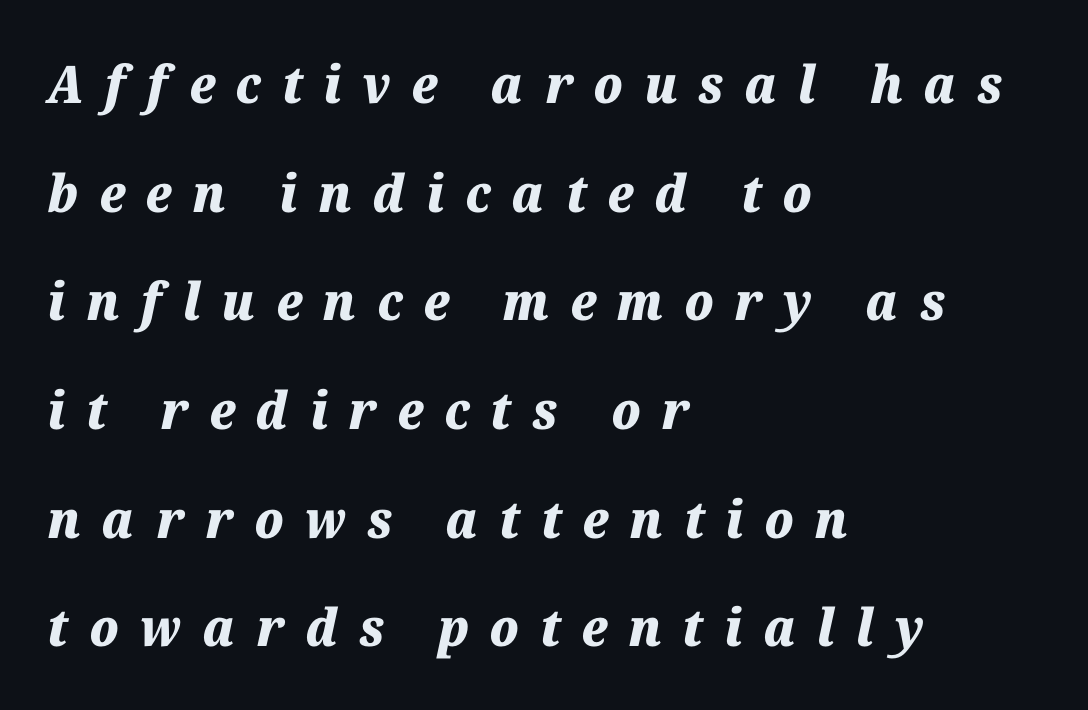
The lines in this sample share a left origin and differ only in where they stop. Letter spacing: wide. Students, observe: this is what heavily led, spacious text looks like. Stroke thickness is high; the sample reads as a true bold. Quick note: underline off.
